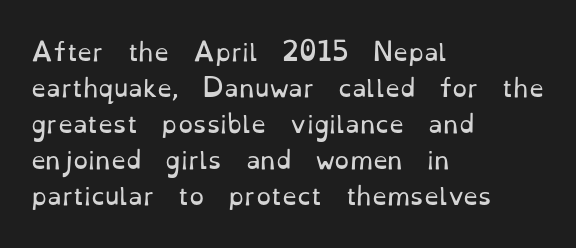
{"italic": "no", "bold": "no", "underline": "no", "align": "left", "line_spacing": "normal", "line_spacing_ratio": 1.5, "letter_spacing": "normal", "letter_spacing_em": 0.0, "glyph_px": 24}
